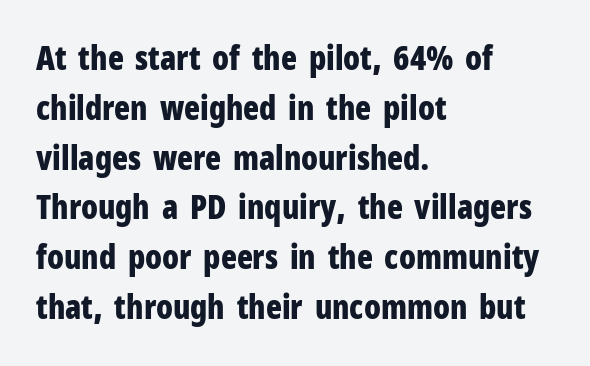
Layout note: lines flush left. Heavy, bold letterforms. A clean baseline with only descenders dipping below it. Proportional: the letters do not fall into vertical columns.
